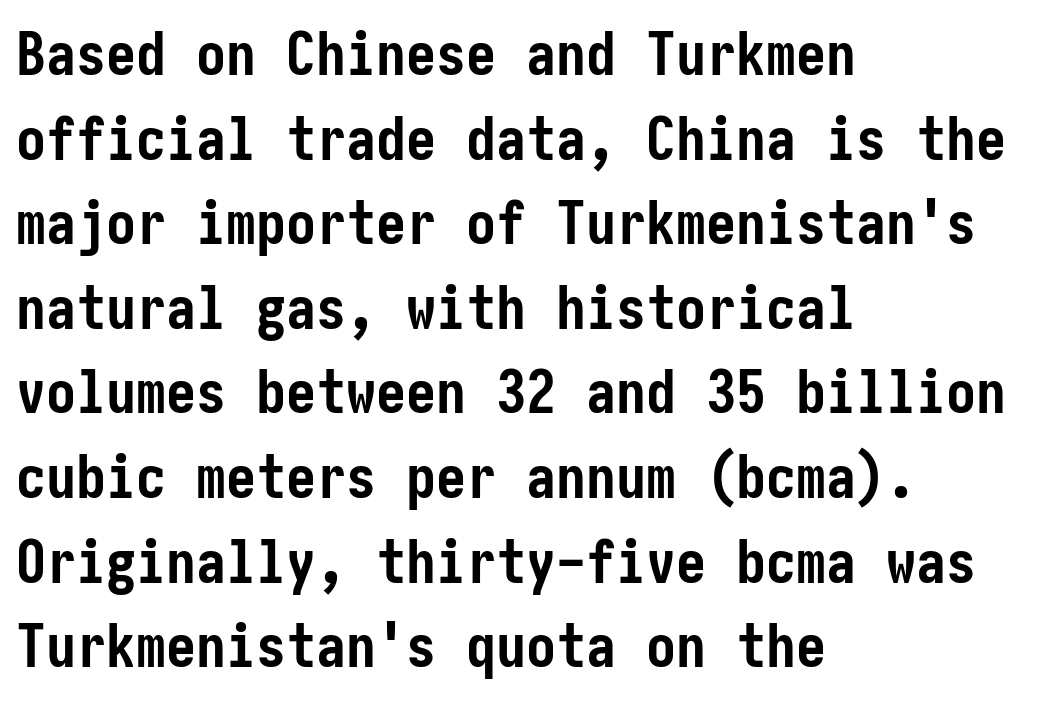
The image shows 60 px semibold, condensed sans-serif type, upright; set left-aligned, normal line spacing (1.41x), normal letter spacing, not underlined; low stroke contrast and a medium x-height.
